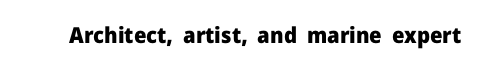
Q: Is the text bold? A: Yes.
Q: Is the text italic (slanted)? A: No, it is upright.
Q: Is the text underlined? A: No.
Q: Is the spacing between letters normal or unusually wide? A: Normal.
